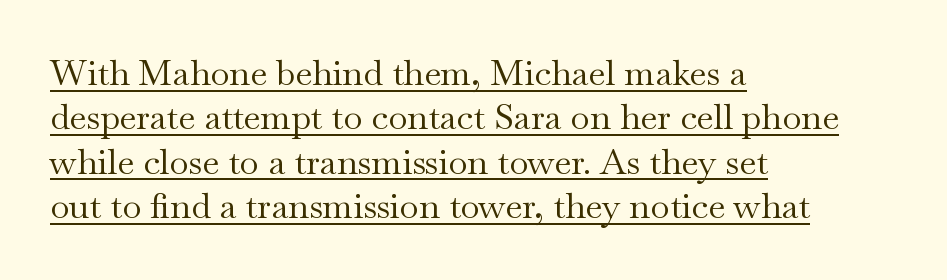
You could call the tracking neutral — neither tight nor loose. These lines are composed in type with serifs. Vertically, the passage feels balanced, rows spaced as you'd expect. Is this a fixed-width face? No — the glyphs have proportional, varying widths.
